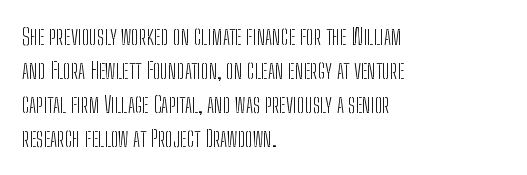
The type sits square on the baseline with zero lean. Stem width sits at or under what a default text font uses. Horizontally, the lines are justified to the leading edge only. This sample keeps an unexceptional amount of space between lines. The space beneath each line is pristine and unruled. There is no visible air inserted between adjacent glyphs.
